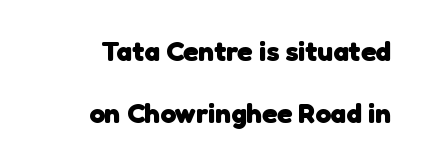
{"serif": "no", "bold": "yes", "weight": "heavy", "width": "normal", "stroke_contrast": "low", "x_height": "medium", "monospaced": "no", "underline": "no", "align": "right", "line_spacing": "loose", "line_spacing_ratio": 2.22, "letter_spacing": "normal", "letter_spacing_em": 0.0, "glyph_px": 28}
